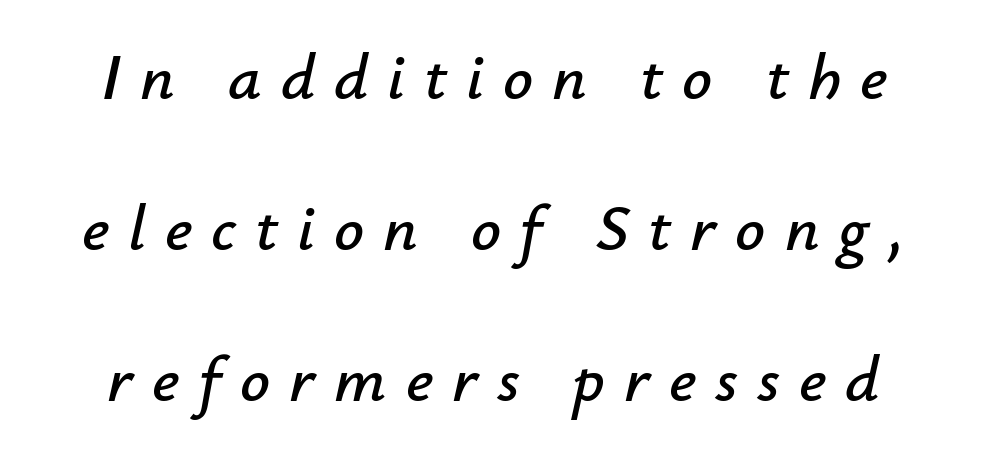
This rendering widens character spacing well past its baseline value. The rendering applies a slant to the glyphs. Whoever set this chose breathing room over compactness in the vertical rhythm. The zone under the glyphs is completely vacant. The passage shown is typed in a proportional face where columns would drift.
